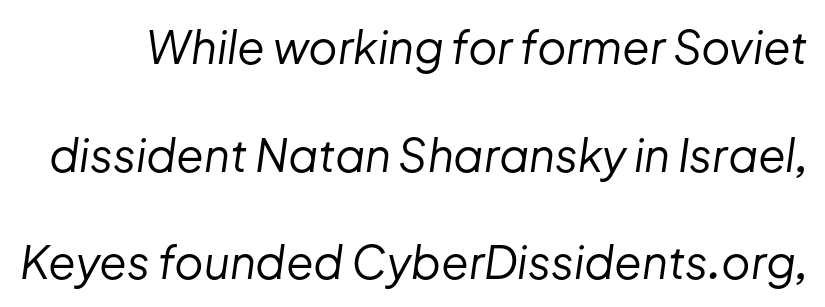
Regarding leading, the lines here are spaced well apart. These lines are rendered in a variable-pitch font. A bare baseline throughout the passage. Each word holds together tightly as a unit, with standard inter-letter gaps. The font is comparable to plain body text, perhaps lighter. Rendered with sloped, italic letterforms.
